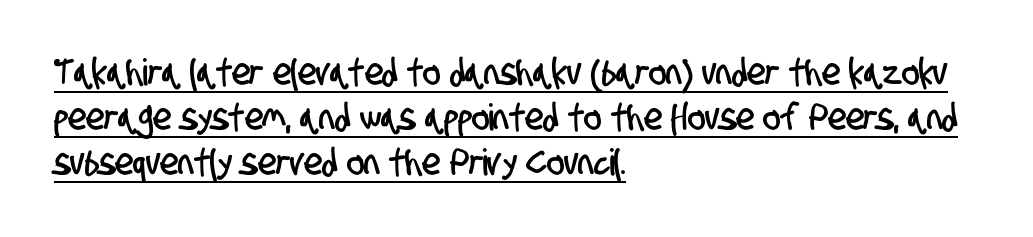
You could not count columns in this text — the font is proportionally spaced. The type family on display is of the sans-serif kind. This is underlined copy, the kind a proofreader might mark for attention. There is no visible air inserted between adjacent glyphs.
